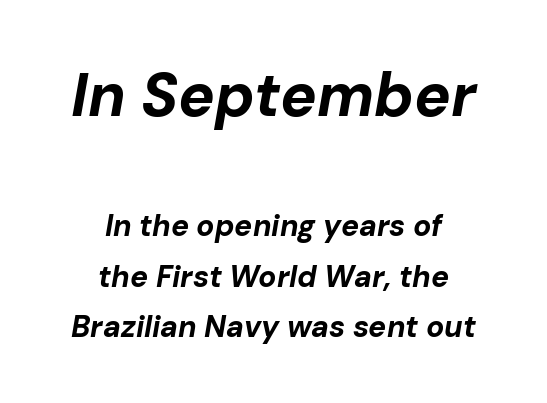
Vertical spacing — default. It's the slanting kind of type. Layout note: lines centered. Here the designer chose a conventional face with non-uniform glyph widths.
